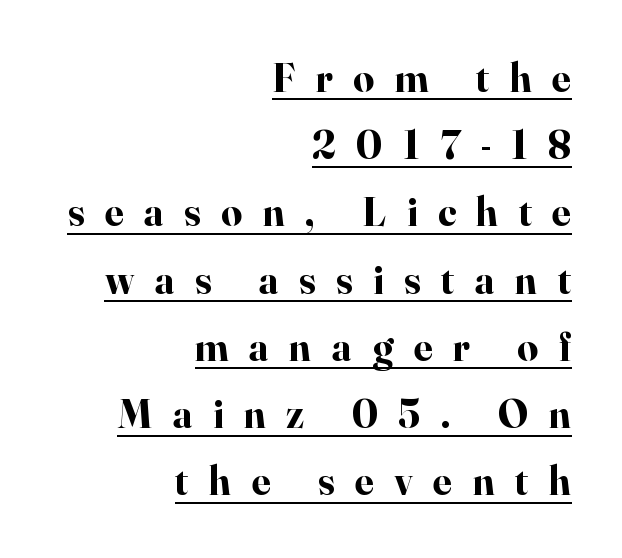
Q: Is the text bold? A: Yes.
Q: Is the text italic (slanted)? A: No, it is upright.
Q: Is the typeface a serif or a sans-serif typeface? A: Serif.
Q: Is the text underlined? A: Yes.
Q: How is the paragraph aligned? A: Right-aligned.
Q: Is the spacing between letters normal or unusually wide? A: Unusually wide.
Q: Is the spacing between lines tight, normal or loose? A: Normal.
Q: Width (condensed, normal, or wide)? A: Normal.
Q: Stroke contrast? A: High.
Q: x-height? A: Small.
Q: Monospaced? A: No.
